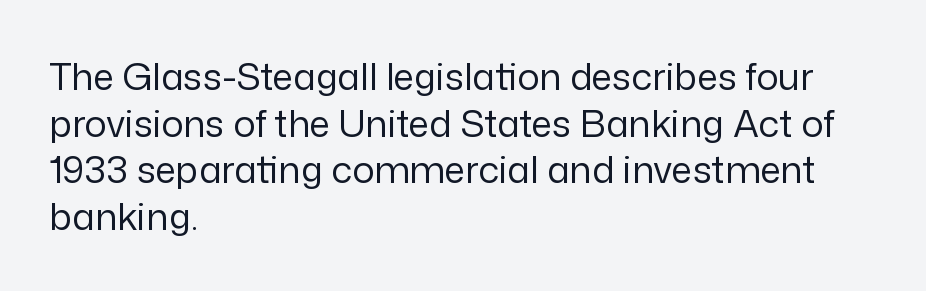
{"serif": "no", "italic": "no", "bold": "no", "weight": "regular", "width": "normal", "stroke_contrast": "low", "x_height": "medium", "monospaced": "no", "underline": "no", "align": "left", "line_spacing": "normal", "line_spacing_ratio": 1.26, "letter_spacing": "normal", "letter_spacing_em": 0.0, "glyph_px": 37}
